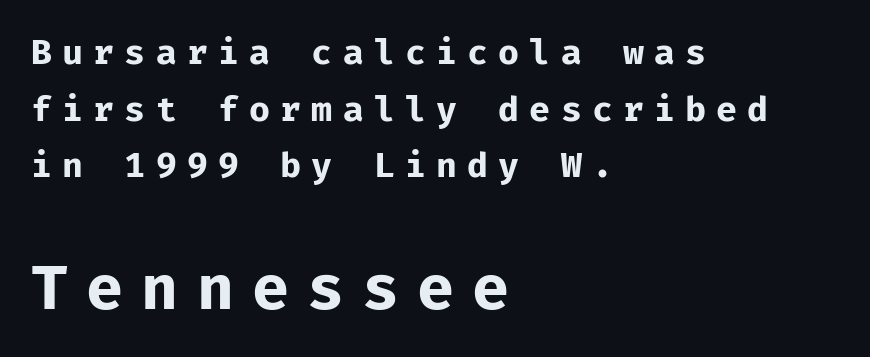
Q: Is the text bold? A: Yes.
Q: Is the text italic (slanted)? A: No, it is upright.
Q: Is the typeface a serif or a sans-serif typeface? A: Sans-serif.
Q: Is the text underlined? A: No.
Q: How is the paragraph aligned? A: Left-aligned.
Q: Is the spacing between letters normal or unusually wide? A: Unusually wide.
Q: Is the spacing between lines tight, normal or loose? A: Normal.
Q: Which block of text is set in a larger size, the first (top) or the second (bottom)? A: The second (bottom) one.
Q: Width (condensed, normal, or wide)? A: Normal.
Q: Stroke contrast? A: Low.
Q: x-height? A: Medium.
Q: Monospaced? A: Yes.
